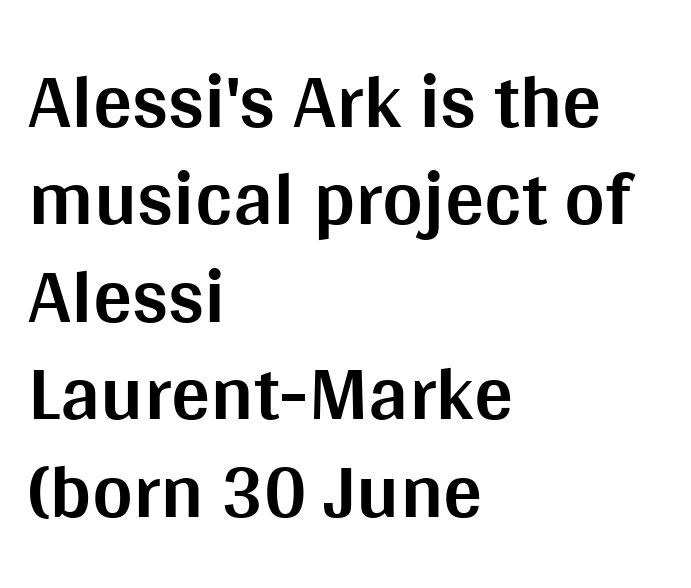
Regarding serifs, this sample does without them. Heft: maximum for text — a bold. A roman cut, with each character standing at attention. Is the letter spacing exaggerated? No — it looks like the ordinary default.
